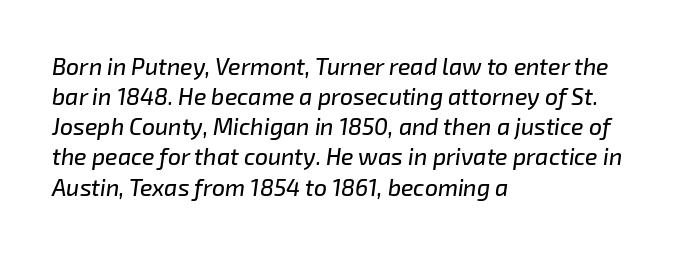
Teacher's note: observe the even left margin — that is flush-left alignment. In terms of letterspacing, this is plain default setting. This block has exactly the height ordinary leading produces. The specimen omits any rule beneath the text block's lines. Slant detected: the letters are inclined.
